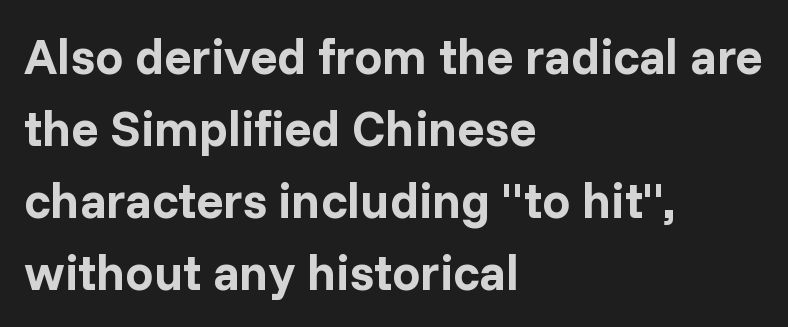
Q: Is the text bold? A: Yes.
Q: Is the text italic (slanted)? A: No, it is upright.
Q: Is the typeface a serif or a sans-serif typeface? A: Sans-serif.
Q: Is the text underlined? A: No.
Q: How is the paragraph aligned? A: Left-aligned.
Q: Is the spacing between letters normal or unusually wide? A: Normal.
Q: Is the spacing between lines tight, normal or loose? A: Normal.
Q: Width (condensed, normal, or wide)? A: Normal.
Q: Stroke contrast? A: Low.
Q: x-height? A: Medium.
Q: Monospaced? A: No.
